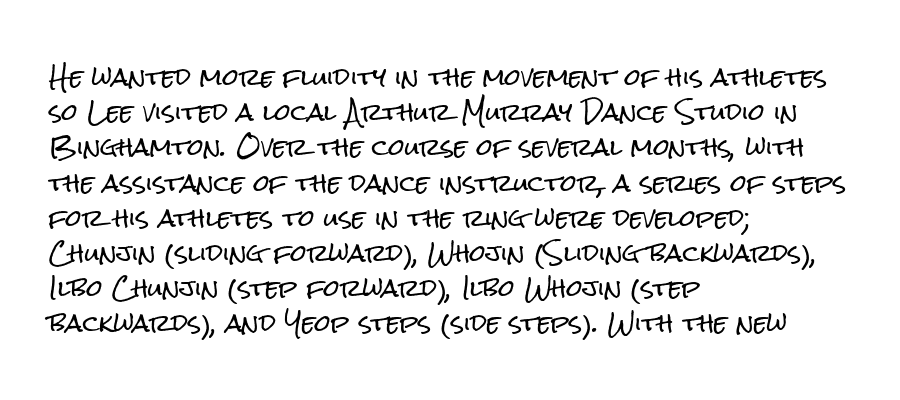
Q: Is the text italic (slanted)? A: No, it is upright.
Q: Is the text underlined? A: No.
Q: How is the paragraph aligned? A: Left-aligned.
Q: Is the spacing between letters normal or unusually wide? A: Normal.
Q: Is the spacing between lines tight, normal or loose? A: Normal.
